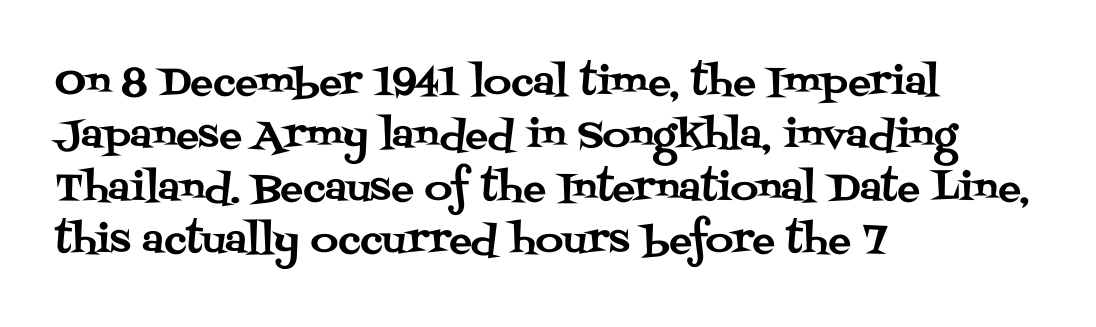
{"serif": "yes", "italic": "no", "width": "normal", "stroke_contrast": "medium", "x_height": "large", "monospaced": "no", "underline": "no", "align": "left", "line_spacing": "normal", "line_spacing_ratio": 1.39, "letter_spacing": "normal", "letter_spacing_em": 0.0, "glyph_px": 38}
